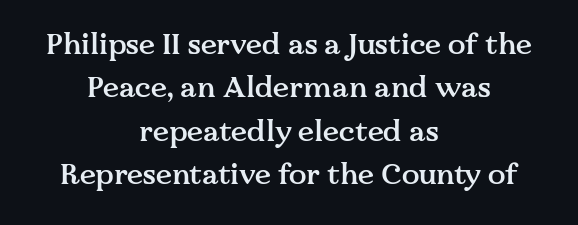
What stands out about the letter spacing? Nothing — it is the standard amount. Is there any slant? The stems are plumb. Each glyph is drawn with semibold strokes, heavier than normal yet not fully bold. Honestly, there is no underline to notice here at all. Think of a printed novel: that variable character pitch is what you see here.
